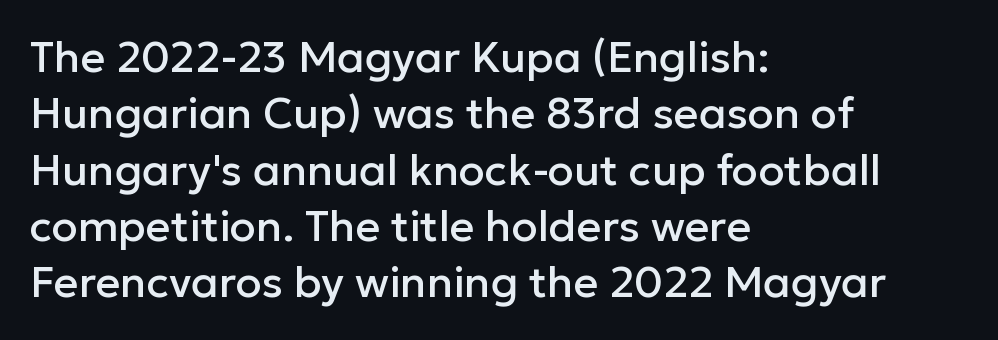
{"serif": "no", "italic": "no", "width": "normal", "stroke_contrast": "low", "x_height": "medium", "monospaced": "no", "underline": "no", "align": "left", "line_spacing": "normal", "line_spacing_ratio": 1.31, "letter_spacing": "normal", "letter_spacing_em": 0.0, "glyph_px": 43}
